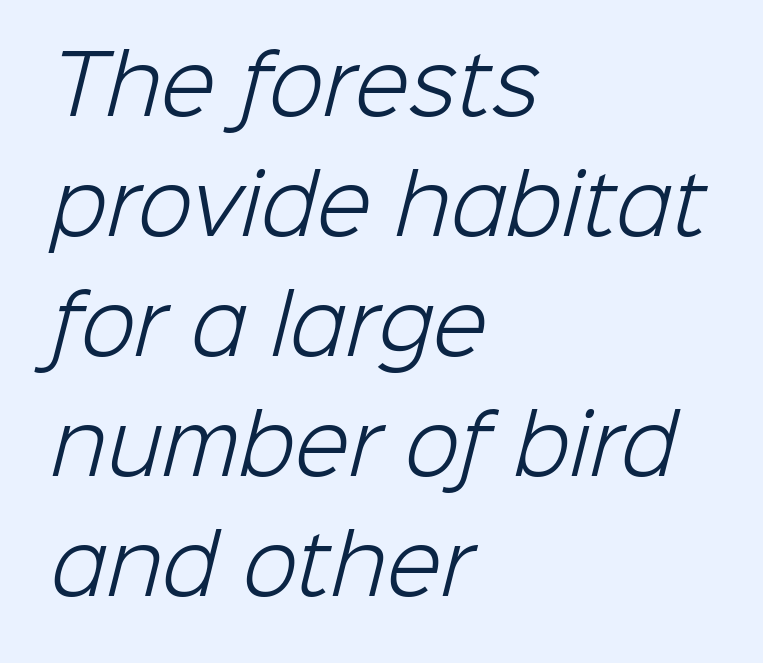
Alignment: flush left. Typographically, this falls in the sans-serif category. The line-height multiplier appears to be the usual default. Glance below the letters and you will spot only blank space.
